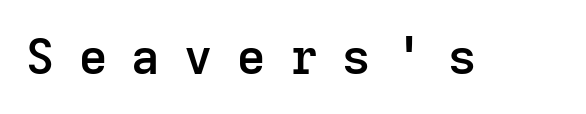
The image shows 49 px semibold sans-serif type, upright; set unusually wide letter spacing (+0.5 em), not underlined; low stroke contrast and a medium x-height.
